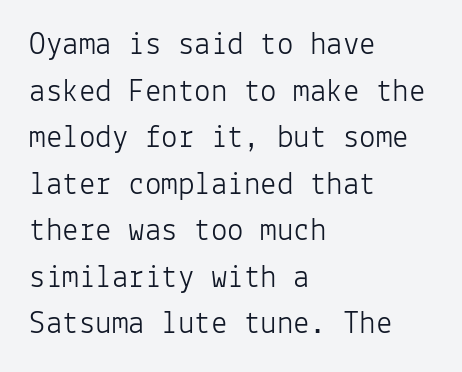
The image shows 33 px light sans-serif type, upright, monospaced; set left-aligned, normal line spacing (1.41x), normal letter spacing, not underlined; low stroke contrast and a medium x-height.
